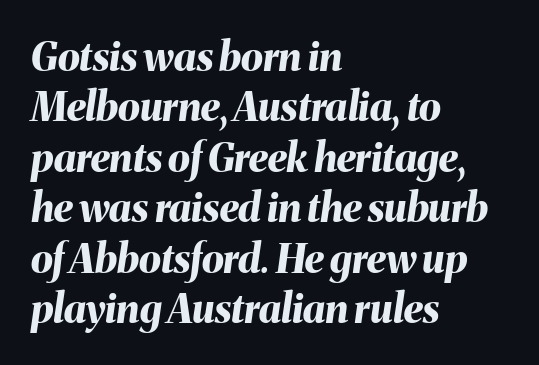
{"italic": "yes", "lean": "right", "slant_degrees": 8, "bold": "yes", "weight": "bold", "width": "normal", "stroke_contrast": "medium", "x_height": "medium", "monospaced": "no", "underline": "no", "align": "left", "line_spacing": "normal", "line_spacing_ratio": 1.26, "letter_spacing": "normal", "letter_spacing_em": 0.0, "glyph_px": 40}
